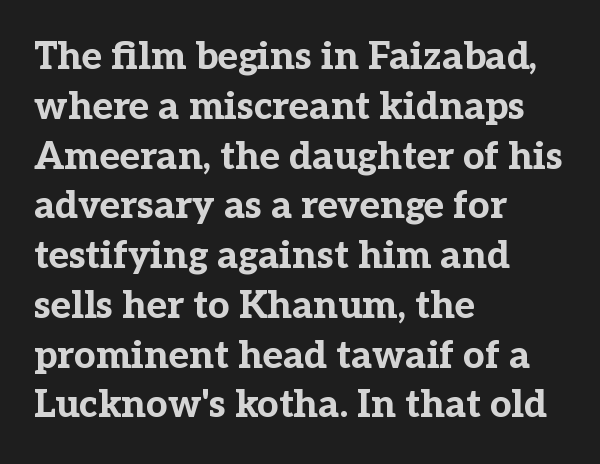
Q: Is the text bold? A: Yes.
Q: Is the text italic (slanted)? A: No, it is upright.
Q: Is the typeface a serif or a sans-serif typeface? A: Serif.
Q: Is the text underlined? A: No.
Q: How is the paragraph aligned? A: Left-aligned.
Q: Is the spacing between letters normal or unusually wide? A: Normal.
Q: Is the spacing between lines tight, normal or loose? A: Normal.
Q: Width (condensed, normal, or wide)? A: Normal.
Q: Stroke contrast? A: Low.
Q: x-height? A: Medium.
Q: Monospaced? A: No.
